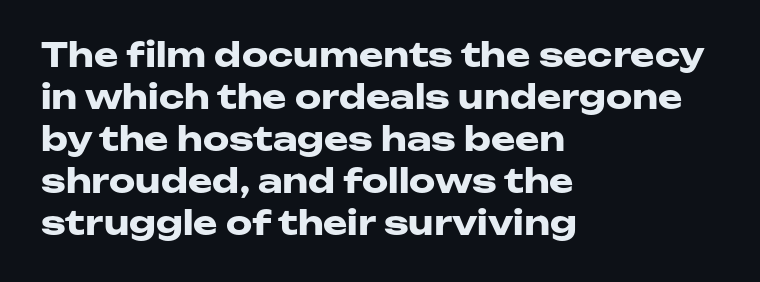
The letters advance in unequal steps, a hallmark of proportional type. The gaps between neighbouring characters are ordinary and unremarkable. Type without underlining. Normally led — the rows are evenly, conventionally spaced. Typographically, this falls in the sans-serif category.
